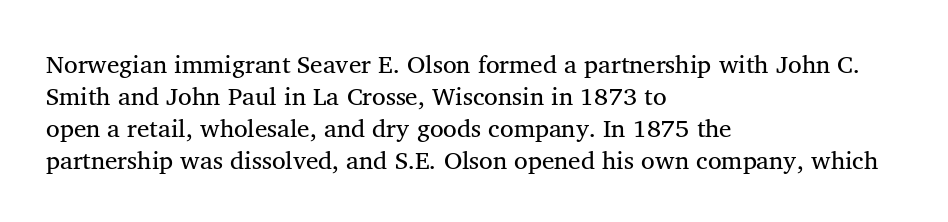
Glance below the letters and you will spot only blank space. The weight tops out at a normal text grade. Teacher's note: observe the even left margin — that is flush-left alignment. Interline gaps are of average width in this sample. In terms of posture, this sample is upright.
